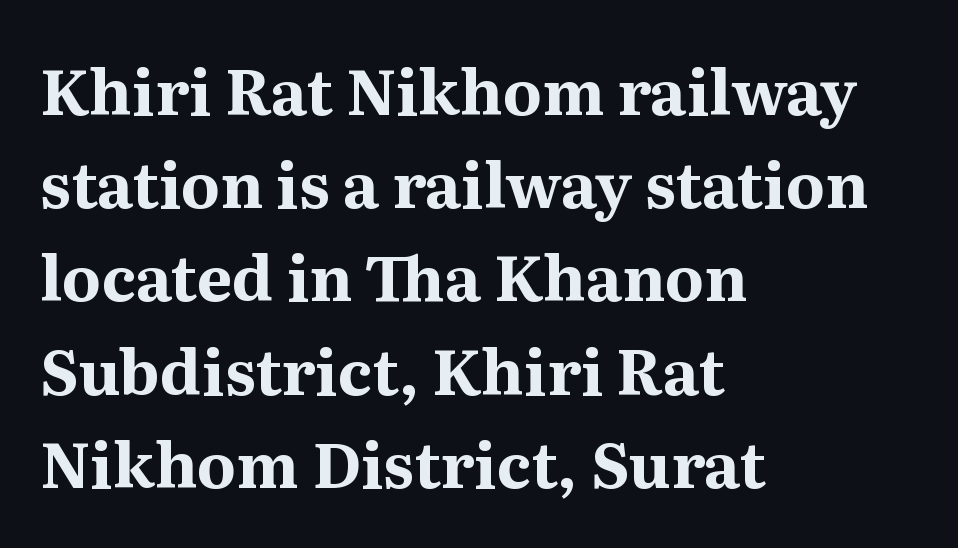
Q: Is the text bold? A: Yes.
Q: Is the text italic (slanted)? A: No, it is upright.
Q: Is the typeface a serif or a sans-serif typeface? A: Serif.
Q: Is the text underlined? A: No.
Q: How is the paragraph aligned? A: Left-aligned.
Q: Is the spacing between letters normal or unusually wide? A: Normal.
Q: Is the spacing between lines tight, normal or loose? A: Normal.
Q: Width (condensed, normal, or wide)? A: Normal.
Q: Stroke contrast? A: Medium.
Q: x-height? A: Medium.
Q: Monospaced? A: No.
